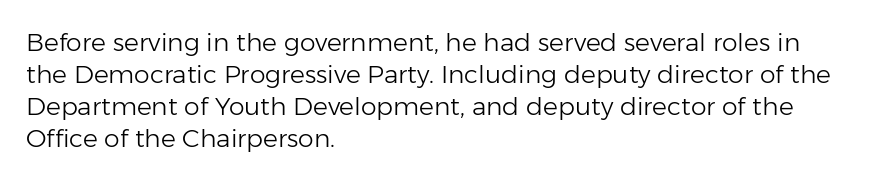
Glance below the letters and you will spot only blank space. The weight tops out at a normal text grade. Teacher's note: observe the even left margin — that is flush-left alignment. Interline gaps are of average width in this sample. In terms of posture, this sample is upright.
